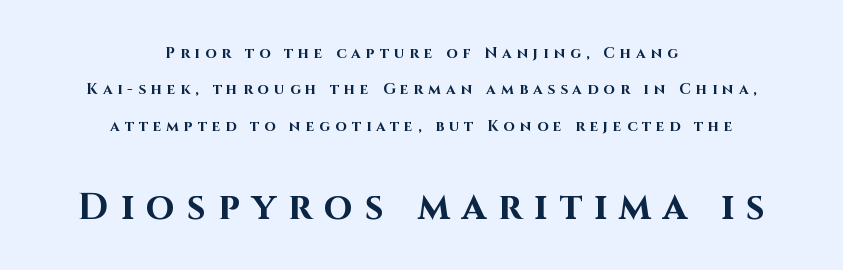
The image shows 37 px bold sans-serif type, upright; set centered, loose line spacing (2.43x), unusually wide letter spacing (+0.33 em), not underlined; the second (bottom) block is 2.47x larger; high stroke contrast and a large x-height.
